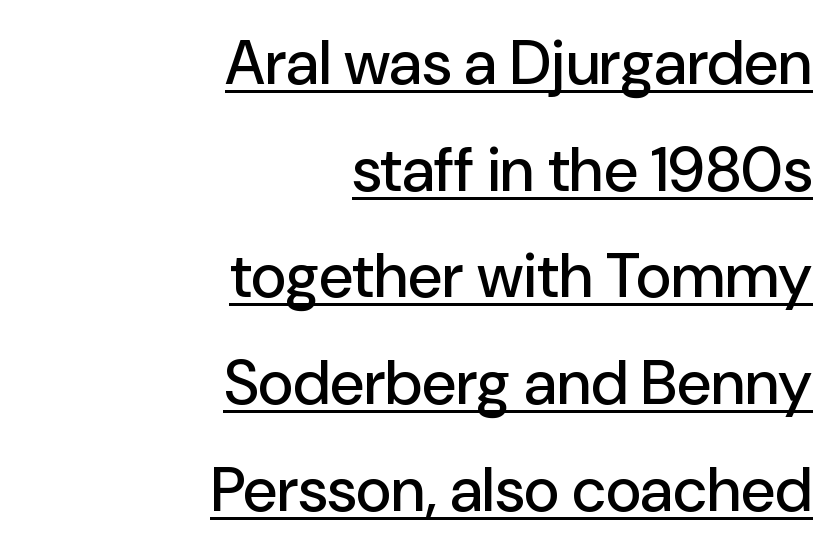
{"serif": "no", "italic": "no", "width": "normal", "stroke_contrast": "low", "x_height": "medium", "monospaced": "no", "underline": "yes", "align": "right", "line_spacing_ratio": 1.72, "letter_spacing": "normal", "letter_spacing_em": 0.0, "glyph_px": 62}
